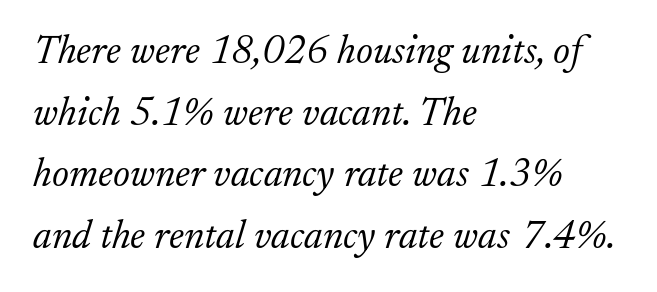
{"serif": "yes", "italic": "yes", "lean": "right", "slant_degrees": 17, "bold": "no", "weight": "light", "width": "normal", "stroke_contrast": "low", "x_height": "small", "monospaced": "no", "underline": "no", "align": "left", "line_spacing": "normal", "line_spacing_ratio": 1.54, "letter_spacing": "normal", "letter_spacing_em": 0.0, "glyph_px": 40}
